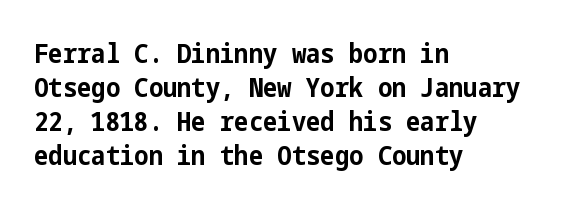
Does the weight exceed regular? Yes, all the way to bold. Short note: letters normally spaced. The space beneath each line is pristine and unruled. The typesetter chose a ragged-right arrangement here. Posture: vertical. The passage shown stacks its lines at a standard gap.
